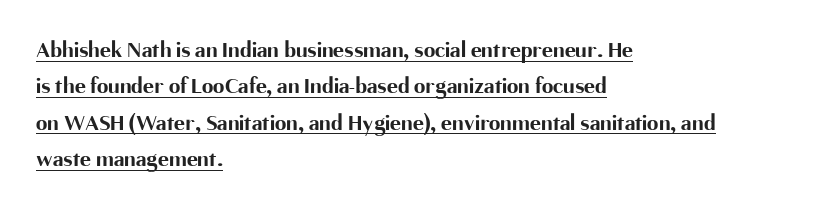
Honestly, the letter spacing is just normal — you wouldn't notice it. A dark, heavy texture on the line: the type is bold. A typesetter would call this leading conventional body-copy spacing. It's the straight-up-and-down kind of type. Horizontally, the lines are justified to the leading edge only.
